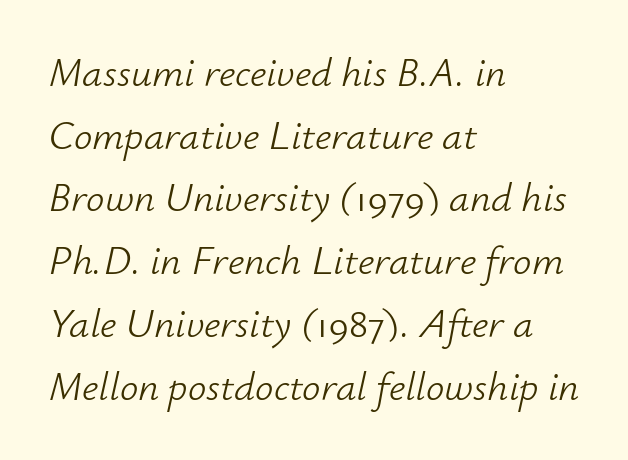
The image shows 41 px light type, italic (leaning right); set left-aligned, normal line spacing (1.53x), normal letter spacing, not underlined; low stroke contrast and a small x-height.
